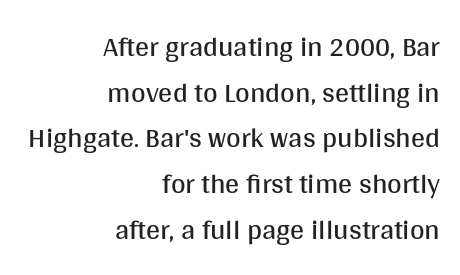
Q: Is the text bold? A: No.
Q: Is the text italic (slanted)? A: No, it is upright.
Q: Is the typeface a serif or a sans-serif typeface? A: Sans-serif.
Q: Is the text underlined? A: No.
Q: How is the paragraph aligned? A: Right-aligned.
Q: Is the spacing between letters normal or unusually wide? A: Normal.
Q: Is the spacing between lines tight, normal or loose? A: Normal.
Q: Width (condensed, normal, or wide)? A: Normal.
Q: Stroke contrast? A: Medium.
Q: x-height? A: Large.
Q: Monospaced? A: No.
